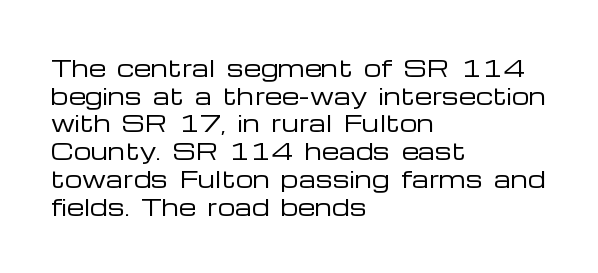
Q: Is the text bold? A: No.
Q: Is the text italic (slanted)? A: No, it is upright.
Q: Is the text underlined? A: No.
Q: How is the paragraph aligned? A: Left-aligned.
Q: Is the spacing between letters normal or unusually wide? A: Normal.
Q: Is the spacing between lines tight, normal or loose? A: Normal.
